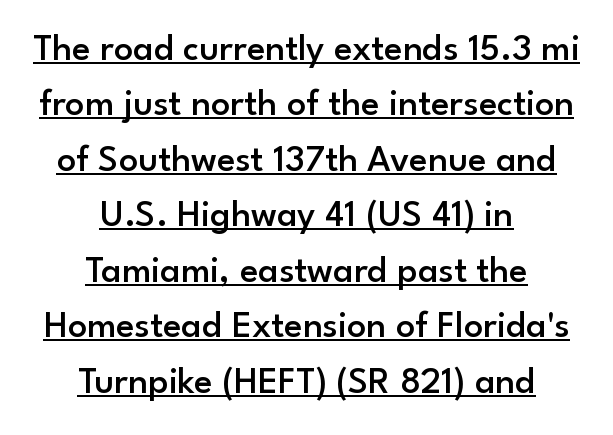
Q: Is the text bold? A: Semi-bold.
Q: Is the text italic (slanted)? A: No, it is upright.
Q: Is the typeface a serif or a sans-serif typeface? A: Sans-serif.
Q: Is the text underlined? A: Yes.
Q: How is the paragraph aligned? A: Centered.
Q: Is the spacing between letters normal or unusually wide? A: Normal.
Q: Is the spacing between lines tight, normal or loose? A: Normal.
Q: Width (condensed, normal, or wide)? A: Normal.
Q: Stroke contrast? A: Low.
Q: x-height? A: Small.
Q: Monospaced? A: No.
